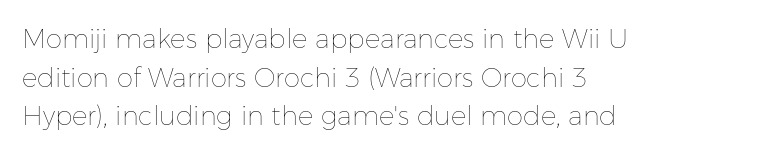
Q: Is the text bold? A: No.
Q: Is the text italic (slanted)? A: No, it is upright.
Q: Is the text underlined? A: No.
Q: How is the paragraph aligned? A: Left-aligned.
Q: Is the spacing between letters normal or unusually wide? A: Normal.
Q: Is the spacing between lines tight, normal or loose? A: Normal.
